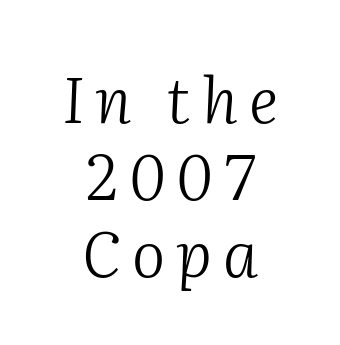
The image shows 63 px light serif type, italic (leaning right); set centered, line spacing 1.22x, not underlined; medium stroke contrast and a medium x-height.
